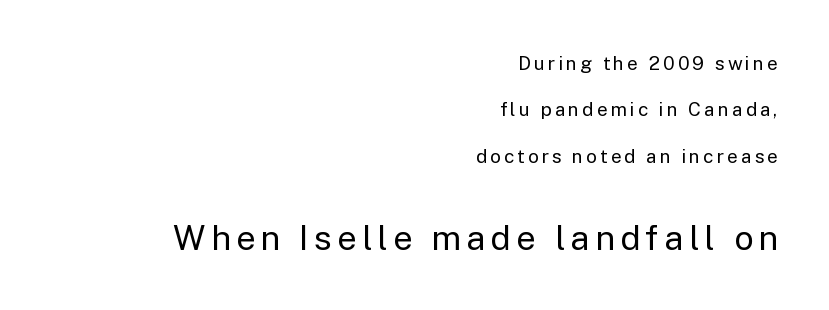
Q: Is the text bold? A: No.
Q: Is the text italic (slanted)? A: No, it is upright.
Q: Is the typeface a serif or a sans-serif typeface? A: Sans-serif.
Q: Is the text underlined? A: No.
Q: How is the paragraph aligned? A: Right-aligned.
Q: Is the spacing between lines tight, normal or loose? A: Loose.
Q: Which block of text is set in a larger size, the first (top) or the second (bottom)? A: The second (bottom) one.
Q: Width (condensed, normal, or wide)? A: Normal.
Q: Stroke contrast? A: Low.
Q: x-height? A: Medium.
Q: Monospaced? A: No.
